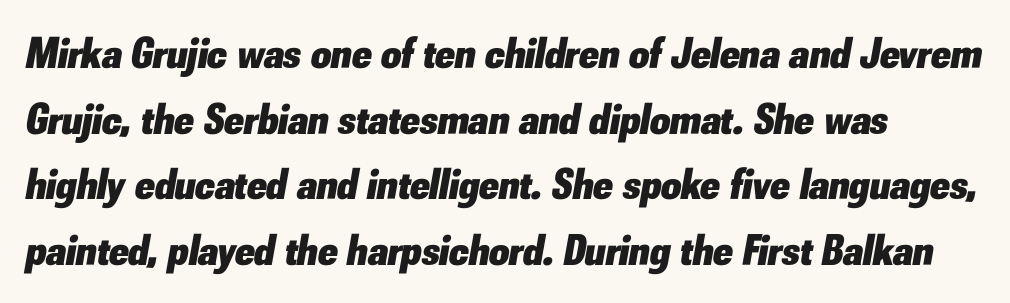
The image shows 44 px heavy type, italic (leaning right); set normal line spacing (1.49x), normal letter spacing, not underlined; low stroke contrast and a small x-height.
